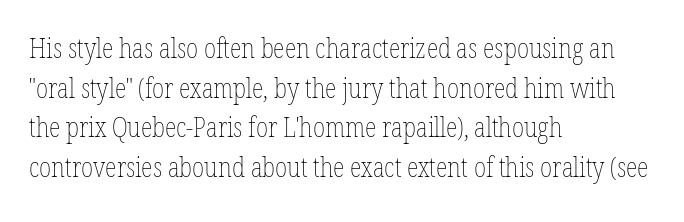
Q: Is the text bold? A: No.
Q: Is the text italic (slanted)? A: No, it is upright.
Q: Is the text underlined? A: No.
Q: How is the paragraph aligned? A: Left-aligned.
Q: Is the spacing between letters normal or unusually wide? A: Normal.
Q: Is the spacing between lines tight, normal or loose? A: Normal.
